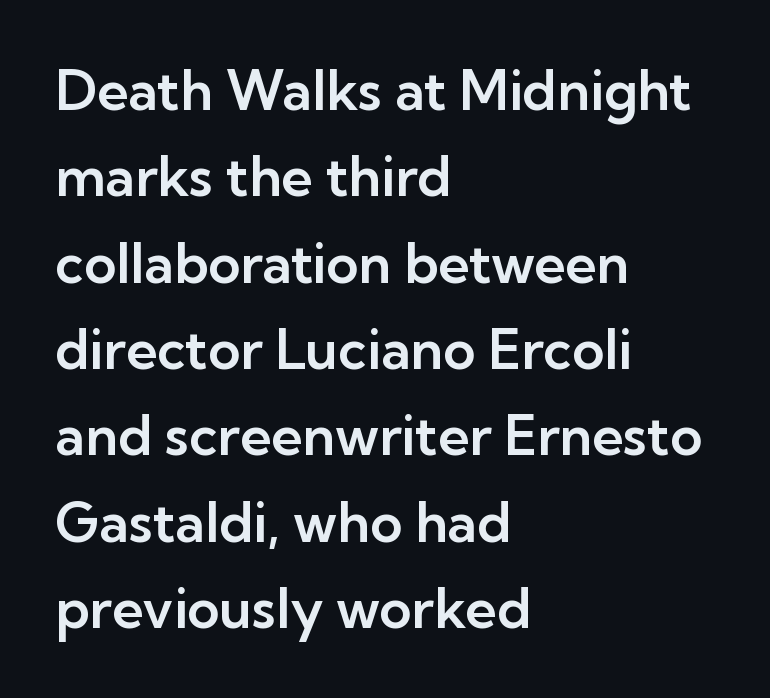
The image shows 55 px sans-serif type, upright; set left-aligned, normal line spacing (1.57x), normal letter spacing, not underlined; low stroke contrast and a medium x-height.
